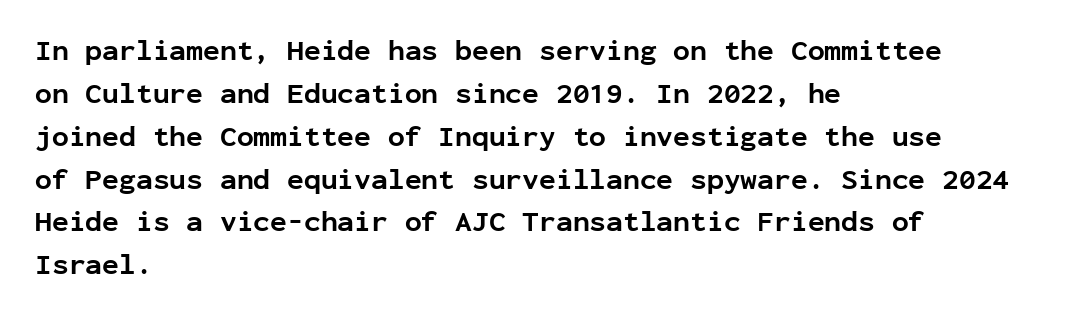
Q: Is the text bold? A: Yes.
Q: Is the text italic (slanted)? A: No, it is upright.
Q: Is the typeface a serif or a sans-serif typeface? A: Sans-serif.
Q: Is the text underlined? A: No.
Q: How is the paragraph aligned? A: Left-aligned.
Q: Is the spacing between letters normal or unusually wide? A: Normal.
Q: Is the spacing between lines tight, normal or loose? A: Normal.
Q: Width (condensed, normal, or wide)? A: Normal.
Q: Stroke contrast? A: Low.
Q: x-height? A: Medium.
Q: Monospaced? A: Yes.
